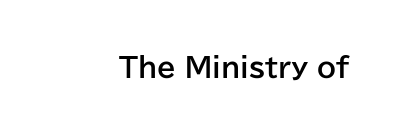
{"italic": "no", "bold": "yes", "underline": "no", "letter_spacing": "normal", "letter_spacing_em": 0.0, "glyph_px": 27}
